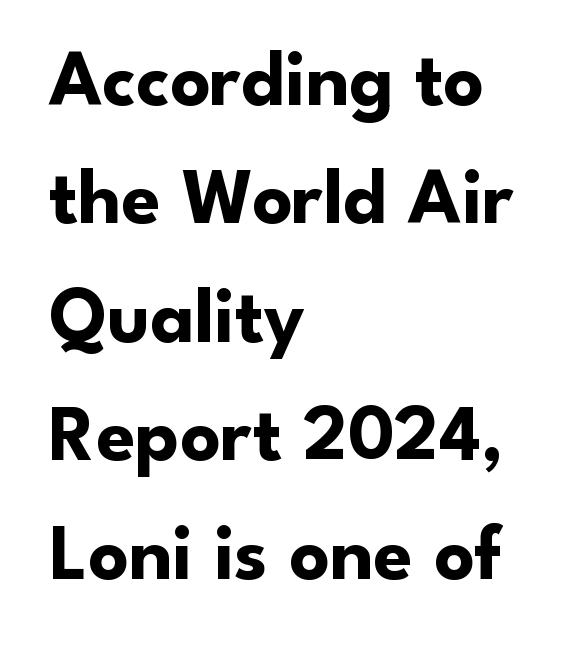
This sample uses a sans-serif face. Is there much room between lines? A standard amount, neither cramped nor airy. Compared with typical body copy, the letter spacing here is the same. This is the regular roman posture of the typeface. Looks like regular typesetting: each glyph gets only the width it needs.
